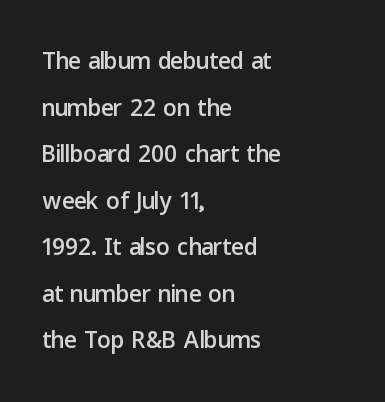
{"serif": "no", "italic": "no", "width": "normal", "stroke_contrast": "low", "x_height": "medium", "monospaced": "no", "underline": "no", "align": "left", "line_spacing": "normal", "line_spacing_ratio": 1.37, "letter_spacing": "normal", "letter_spacing_em": 0.0, "glyph_px": 34}
